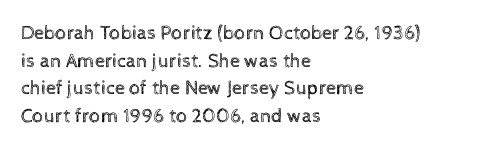
Q: Is the text bold? A: No.
Q: Is the text italic (slanted)? A: No, it is upright.
Q: Is the text underlined? A: No.
Q: How is the paragraph aligned? A: Left-aligned.
Q: Is the spacing between letters normal or unusually wide? A: Normal.
Q: Is the spacing between lines tight, normal or loose? A: Normal.
